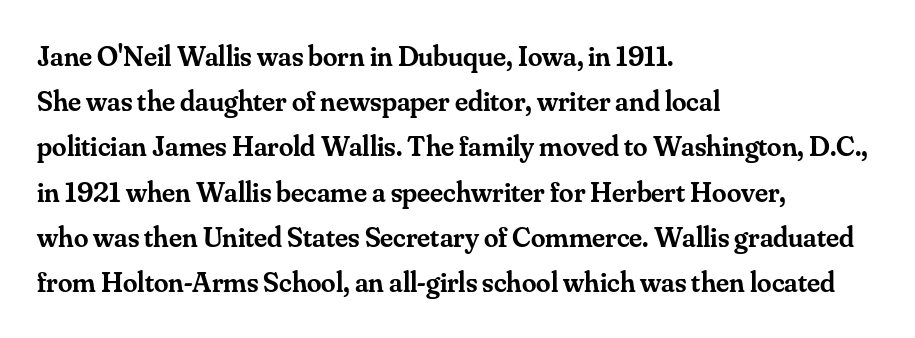
{"serif": "yes", "italic": "no", "bold": "semi", "weight": "semibold", "width": "normal", "stroke_contrast": "medium", "x_height": "small", "monospaced": "no", "underline": "no", "align": "left", "line_spacing": "normal", "line_spacing_ratio": 1.56, "letter_spacing": "normal", "letter_spacing_em": 0.0, "glyph_px": 29}
